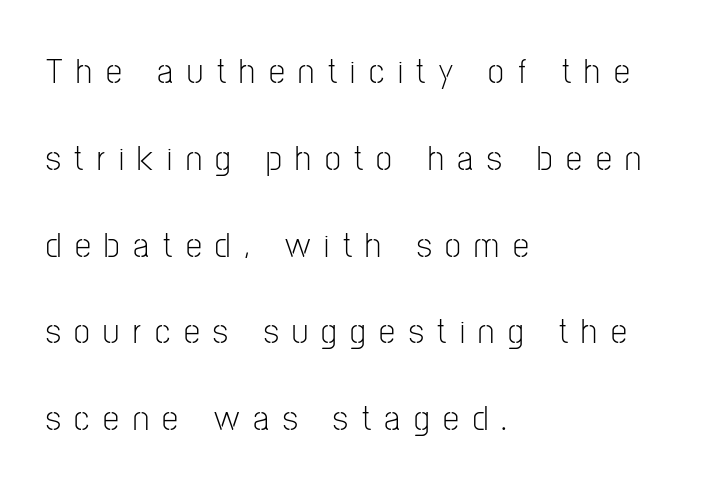
Q: Is the text bold? A: No.
Q: Is the text italic (slanted)? A: No, it is upright.
Q: Is the typeface a serif or a sans-serif typeface? A: Sans-serif.
Q: Is the text underlined? A: No.
Q: How is the paragraph aligned? A: Left-aligned.
Q: Is the spacing between letters normal or unusually wide? A: Unusually wide.
Q: Is the spacing between lines tight, normal or loose? A: Loose.
Q: Width (condensed, normal, or wide)? A: Condensed.
Q: Stroke contrast? A: Low.
Q: x-height? A: Medium.
Q: Monospaced? A: No.
